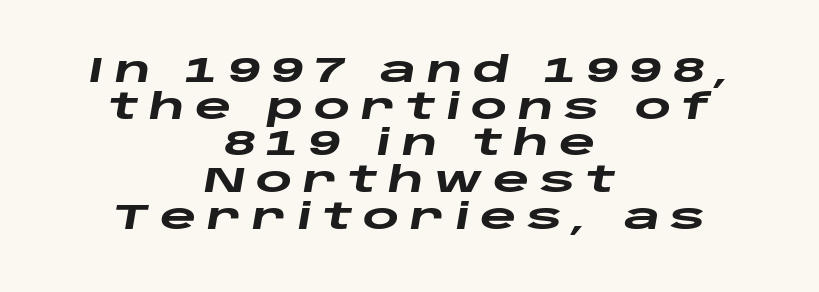
Varying glyph widths throughout — classic text-font behaviour. Reading down the column, the eye jumps only a short way to each next line. Strong, thick strokes mark this as bold type. Italic? Definitely — the glyphs are oblique. The passage shown has open, widely tracked lettering throughout. Notice how the passage keeps no hard edge, just a central spine.
